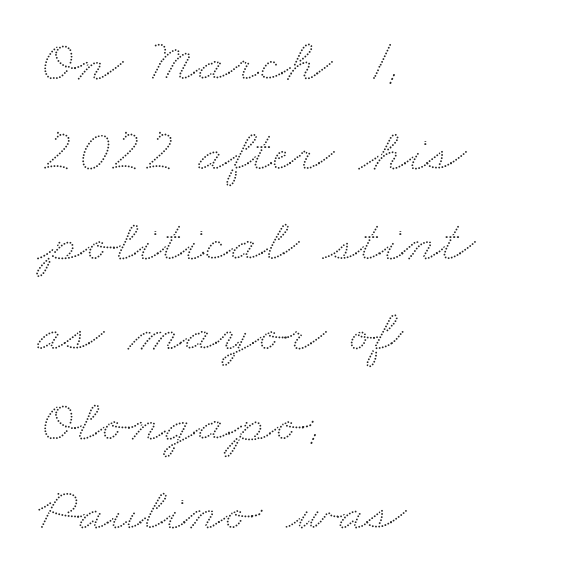
The image shows 62 px wide type; set left-aligned, normal line spacing (1.45x), normal letter spacing, not underlined; low stroke contrast and a small x-height.
